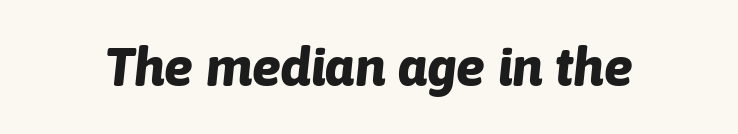
Q: Is the text bold? A: Yes.
Q: Is the text italic (slanted)? A: Yes, it leans right by about 6 degrees.
Q: Is the text underlined? A: No.
Q: Is the spacing between letters normal or unusually wide? A: Normal.
Q: Width (condensed, normal, or wide)? A: Normal.
Q: Stroke contrast? A: Low.
Q: x-height? A: Medium.
Q: Monospaced? A: No.
